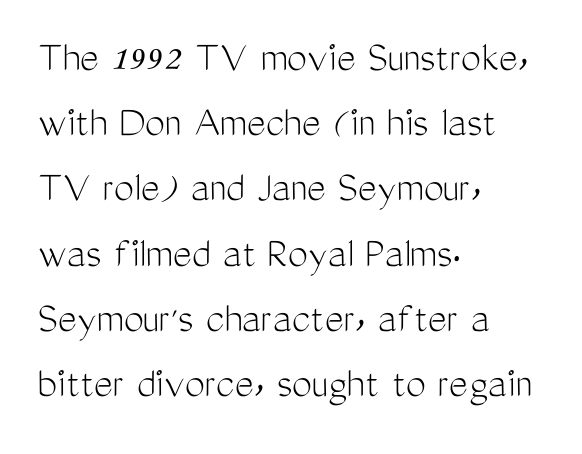
The image shows 45 px light, condensed sans-serif type, upright; set left-aligned, normal line spacing (1.45x), normal letter spacing, not underlined; medium stroke contrast and a medium x-height.
